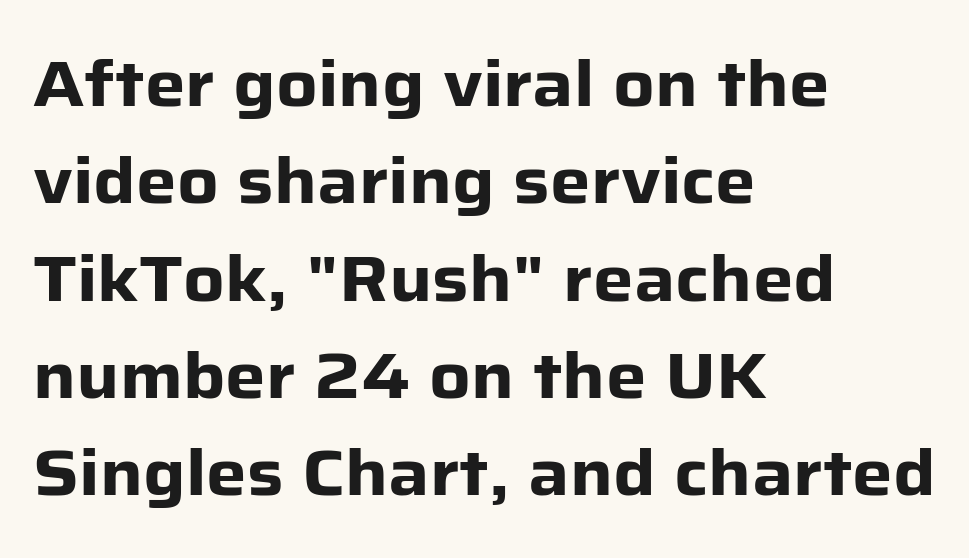
The image shows 64 px heavy sans-serif type, upright; set left-aligned, normal line spacing (1.52x), normal letter spacing, not underlined; low stroke contrast and a medium x-height.
